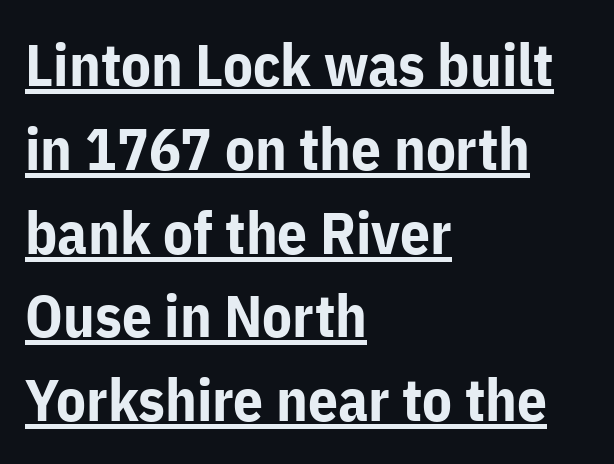
{"serif": "no", "italic": "no", "bold": "yes", "weight": "bold", "width": "normal", "stroke_contrast": "low", "x_height": "medium", "monospaced": "no", "underline": "yes", "align": "left", "line_spacing": "normal", "line_spacing_ratio": 1.42, "letter_spacing": "normal", "letter_spacing_em": 0.0, "glyph_px": 59}
